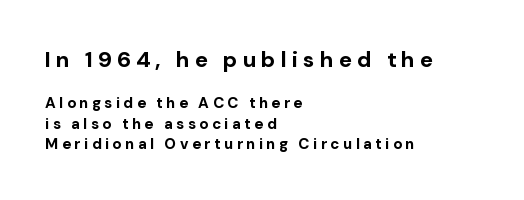
Descenders are the only things crossing below the line. As a designer I'd log this as weight 700, bold. Notice how the stems are strictly vertical — no italics here. The lines in this sample share a left origin and differ only in where they stop. Leading matches the norm, producing a regular column.
